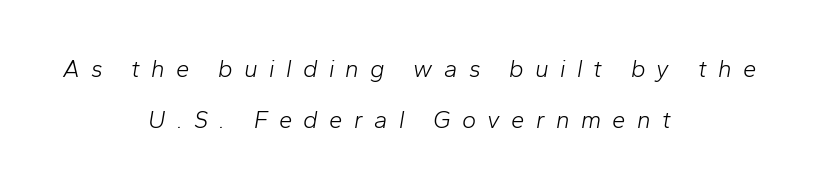
The image shows 24 px text type, italic (leaning right); set centered, loose line spacing (2.14x), unusually wide letter spacing (+0.47 em), not underlined.
